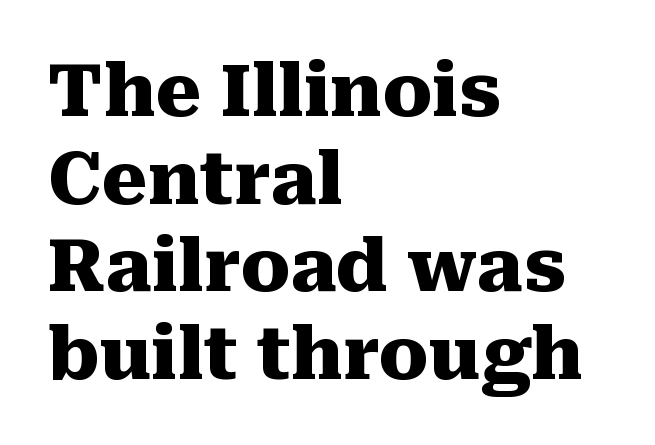
{"serif": "yes", "italic": "no", "bold": "yes", "weight": "heavy", "width": "normal", "stroke_contrast": "medium", "x_height": "medium", "monospaced": "no", "underline": "no", "align": "left", "line_spacing_ratio": 1.2, "letter_spacing": "normal", "letter_spacing_em": 0.0, "glyph_px": 73}
